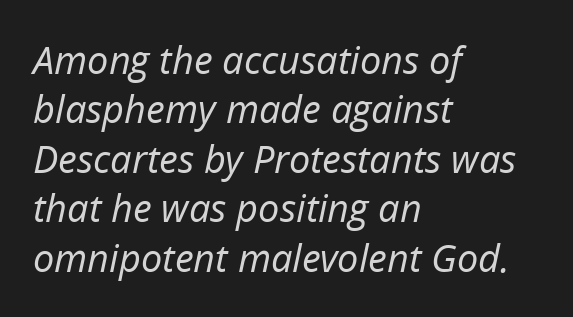
Q: Is the text bold? A: No.
Q: Is the text italic (slanted)? A: Yes, it leans right by about 12 degrees.
Q: Is the text underlined? A: No.
Q: How is the paragraph aligned? A: Left-aligned.
Q: Is the spacing between letters normal or unusually wide? A: Normal.
Q: Is the spacing between lines tight, normal or loose? A: Normal.
Q: Width (condensed, normal, or wide)? A: Normal.
Q: Stroke contrast? A: Low.
Q: x-height? A: Medium.
Q: Monospaced? A: No.
